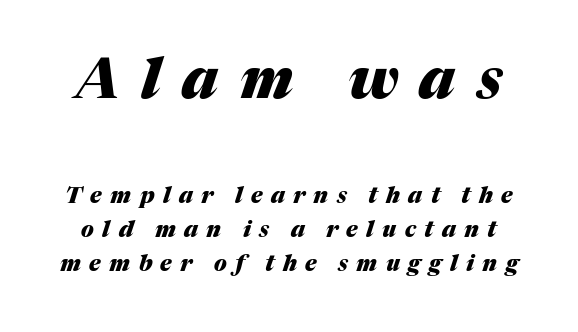
Pretty heavy lettering here — definitely bold. Glance below the letters and you will spot only blank space. Does the lettering tilt? It does — this is italic. The line texture is sparse and dotted thanks to wide tracking.
